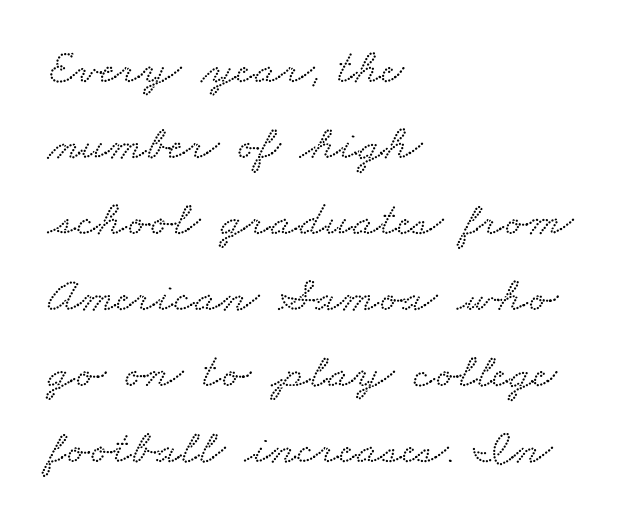
{"serif": "yes", "width": "wide", "stroke_contrast": "low", "x_height": "small", "monospaced": "no", "underline": "no", "align": "left", "line_spacing": "normal", "line_spacing_ratio": 1.52, "letter_spacing": "normal", "letter_spacing_em": 0.0, "glyph_px": 50}
